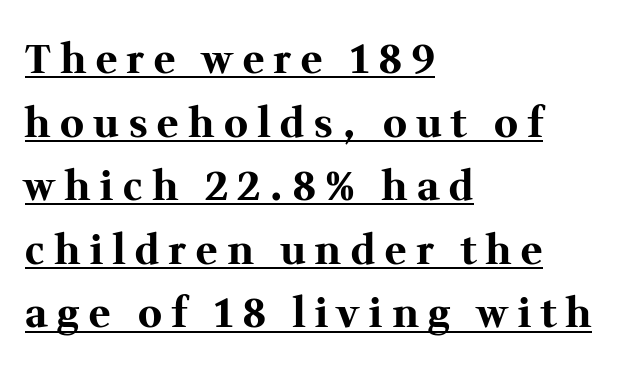
Serifs: yes, visible at the terminals of the letterforms. Each letter keeps its own natural width here, so spacing adapts to shape. Compared with typical paragraphs, the rows here are spaced about the same. Strokes here are thick enough to call this a true bold.
